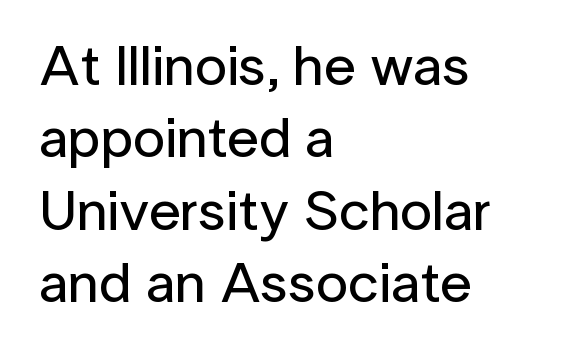
Do the characters align in a grid? No, the font is proportional. Observe the ordinary spacing: letters are neighbours, not strangers. The letters carry no serifs — their stems end cleanly without finishing strokes. Underlining? Definitely not there.
